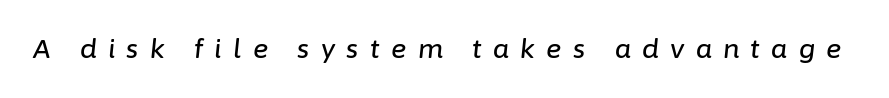
Q: Is the text italic (slanted)? A: Yes, it leans right by about 6 degrees.
Q: Is the text underlined? A: No.
Q: Is the spacing between letters normal or unusually wide? A: Unusually wide.
